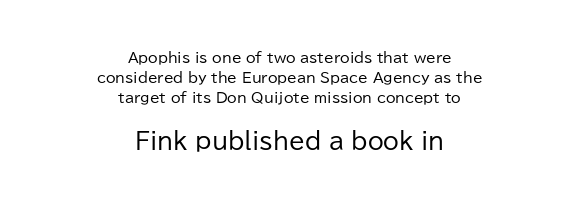
Q: Is the text bold? A: No.
Q: Is the text italic (slanted)? A: No, it is upright.
Q: Is the text underlined? A: No.
Q: How is the paragraph aligned? A: Centered.
Q: Is the spacing between letters normal or unusually wide? A: Normal.
Q: Is the spacing between lines tight, normal or loose? A: Normal.
Q: Which block of text is set in a larger size, the first (top) or the second (bottom)? A: The second (bottom) one.
